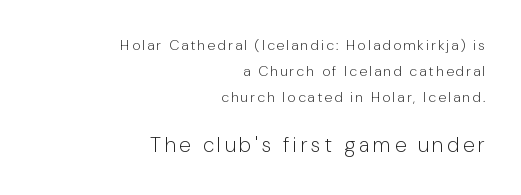
The strokes are not fattened; the text isn't bold. This rendering uses right alignment, leaving the left contour irregular. If you drew a line through each stem, it would be perfectly vertical. Between these two stacked blocks, the lower one wins on size. This rendering features lettering with no underline.
